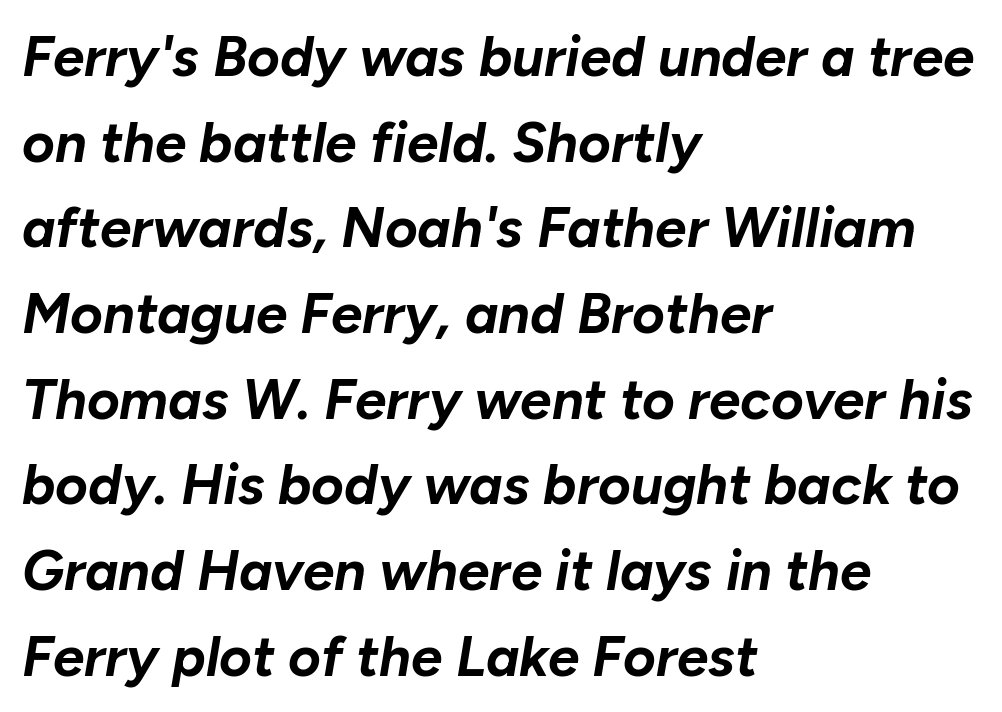
Rows of type keep a routine distance in the vertical direction. Character widths vary here, with narrow letters taking less room than wide ones. Notice how thick the strokes are: this is what a full bold looks like. Where is the straight margin? On the left. The whole block is typeset with a tilt.
